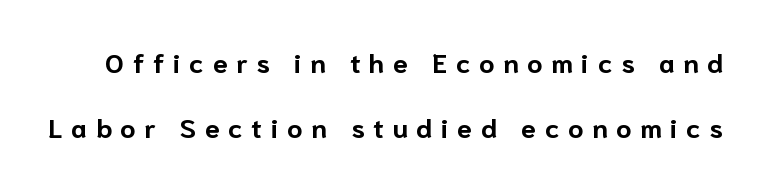
The image shows 27 px bold type, upright; set loose line spacing (2.42x), unusually wide letter spacing (+0.32 em), not underlined.
